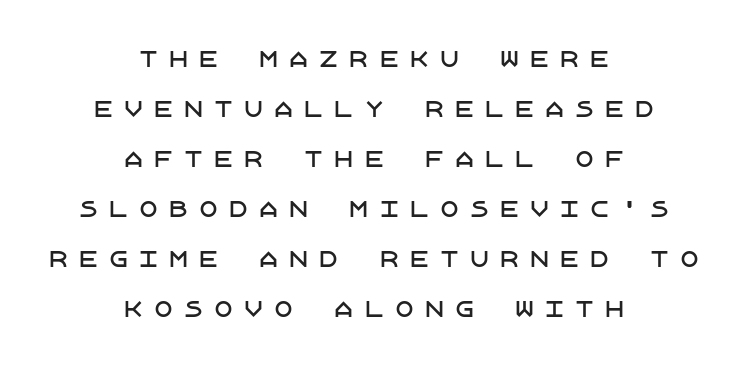
{"italic": "no", "underline": "no", "align": "center", "line_spacing": "loose", "line_spacing_ratio": 2.38, "letter_spacing": "wide", "letter_spacing_em": 0.43, "glyph_px": 21}
